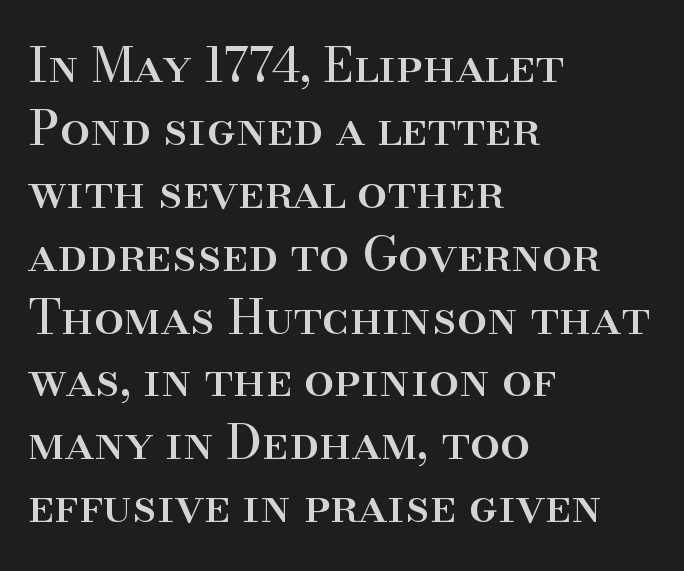
Q: Is the text italic (slanted)? A: No, it is upright.
Q: Is the typeface a serif or a sans-serif typeface? A: Serif.
Q: Is the text underlined? A: No.
Q: How is the paragraph aligned? A: Left-aligned.
Q: Is the spacing between letters normal or unusually wide? A: Normal.
Q: Is the spacing between lines tight, normal or loose? A: Normal.
Q: Width (condensed, normal, or wide)? A: Normal.
Q: Stroke contrast? A: High.
Q: x-height? A: Small.
Q: Monospaced? A: No.
